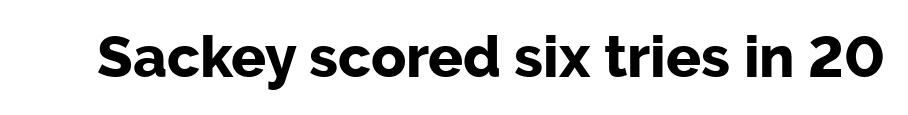
Q: Is the text bold? A: Yes.
Q: Is the text italic (slanted)? A: No, it is upright.
Q: Is the typeface a serif or a sans-serif typeface? A: Sans-serif.
Q: Is the text underlined? A: No.
Q: Is the spacing between letters normal or unusually wide? A: Normal.
Q: Width (condensed, normal, or wide)? A: Normal.
Q: Stroke contrast? A: Low.
Q: x-height? A: Medium.
Q: Monospaced? A: No.
